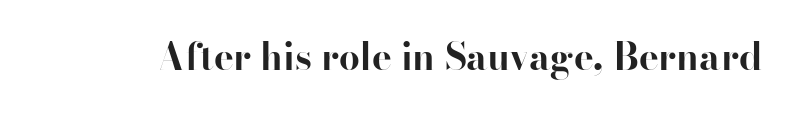
Here the designer chose a conventional face with non-uniform glyph widths. In terms of letterform style, serifs are clearly present. Italic: no, the glyphs are upright roman. Is the letter spacing exaggerated? No — it looks like the ordinary default.
